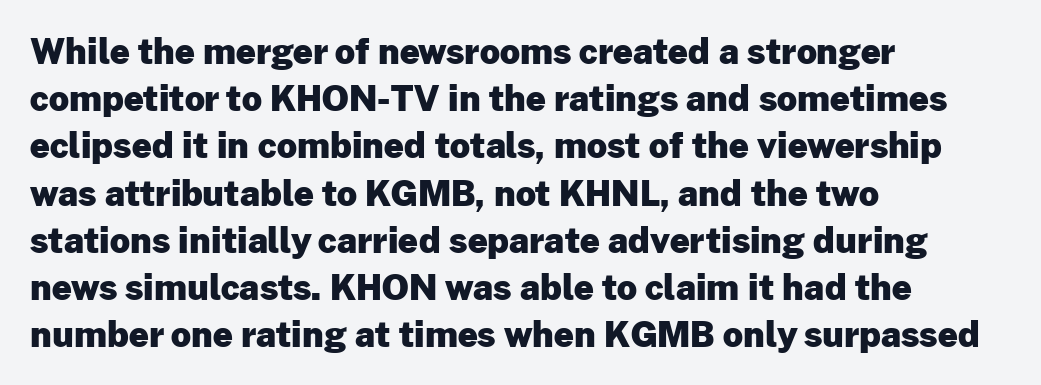
The image shows 35 px heavy sans-serif type, upright; set left-aligned, normal line spacing (1.35x), normal letter spacing, not underlined; low stroke contrast and a medium x-height.
